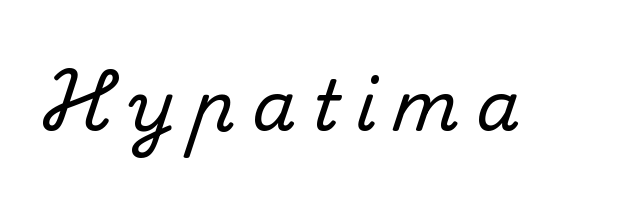
Q: Is the text italic (slanted)? A: Yes.
Q: Is the typeface a serif or a sans-serif typeface? A: Serif.
Q: Is the text underlined? A: No.
Q: Is the spacing between letters normal or unusually wide? A: Unusually wide.
Q: Width (condensed, normal, or wide)? A: Normal.
Q: Stroke contrast? A: Medium.
Q: x-height? A: Small.
Q: Monospaced? A: No.
